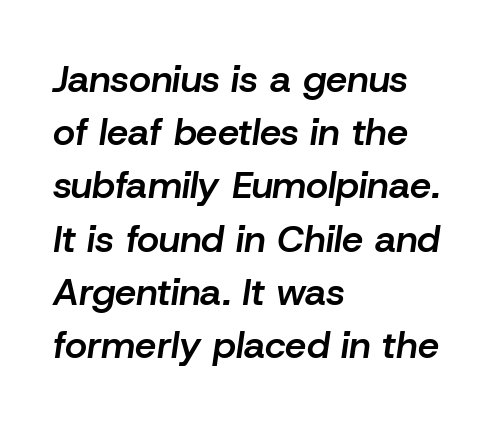
{"italic": "yes", "lean": "right", "slant_degrees": 8, "bold": "semi", "weight": "semibold", "width": "normal", "stroke_contrast": "low", "x_height": "medium", "monospaced": "no", "underline": "no", "align": "left", "line_spacing": "normal", "line_spacing_ratio": 1.4, "letter_spacing": "normal", "letter_spacing_em": 0.0, "glyph_px": 38}
